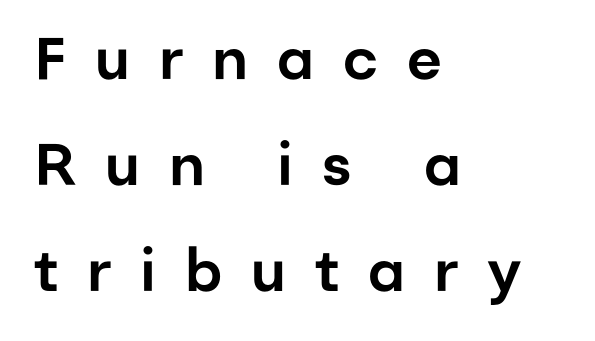
{"serif": "no", "italic": "no", "width": "normal", "stroke_contrast": "low", "x_height": "medium", "monospaced": "no", "underline": "no", "align": "left", "line_spacing_ratio": 1.8, "letter_spacing": "wide", "letter_spacing_em": 0.49, "glyph_px": 59}
